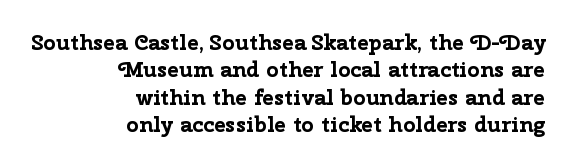
Q: Is the text bold? A: Yes.
Q: Is the text italic (slanted)? A: No, it is upright.
Q: Is the text underlined? A: No.
Q: How is the paragraph aligned? A: Right-aligned.
Q: Is the spacing between letters normal or unusually wide? A: Normal.
Q: Is the spacing between lines tight, normal or loose? A: Normal.
